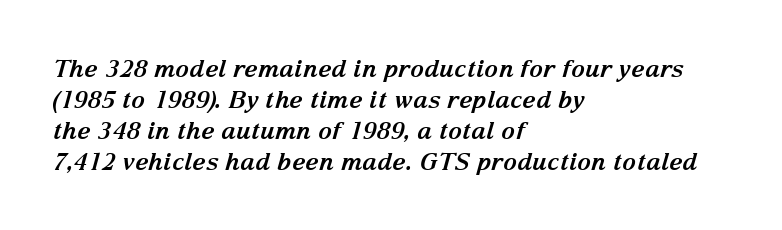
{"italic": "yes", "lean": "right", "slant_degrees": 15, "bold": "yes", "underline": "no", "align": "left", "line_spacing": "normal", "line_spacing_ratio": 1.29, "letter_spacing": "normal", "letter_spacing_em": 0.0, "glyph_px": 24}
